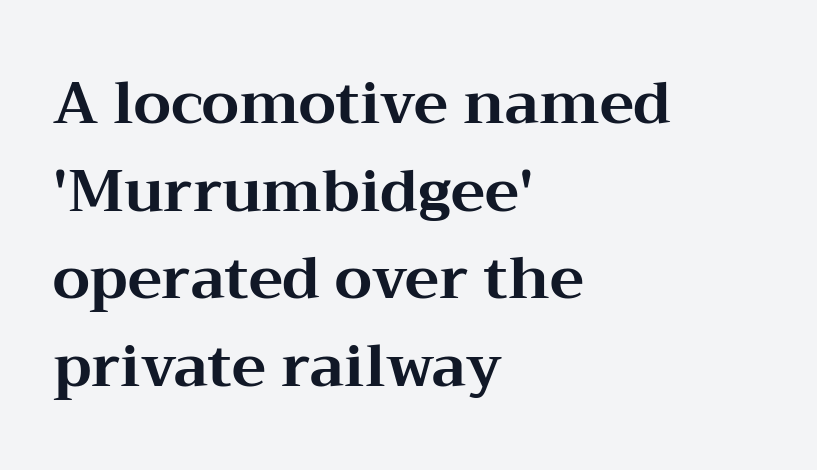
Glyph-to-glyph distance matches everyday printed text. The strokes are fattened all the way to bold. The vertical gap from one line to the next is medium. Every stem runs plumb, perpendicular to the baseline. A typesetter would call this proportional, since set widths differ per character. Layout note: lines flush left.
